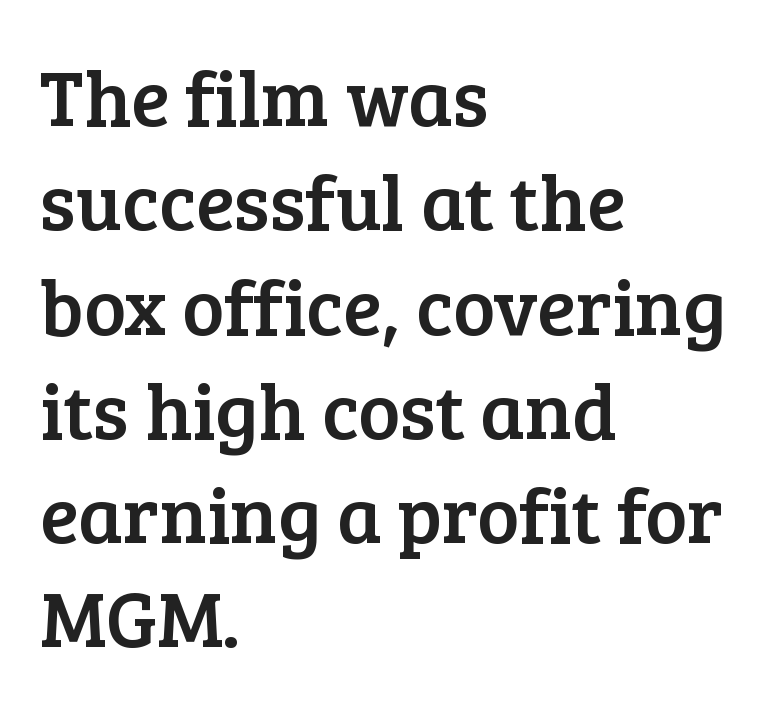
{"serif": "yes", "italic": "no", "width": "normal", "stroke_contrast": "low", "x_height": "medium", "monospaced": "no", "underline": "no", "align": "left", "line_spacing": "normal", "line_spacing_ratio": 1.32, "letter_spacing": "normal", "letter_spacing_em": 0.0, "glyph_px": 79}
